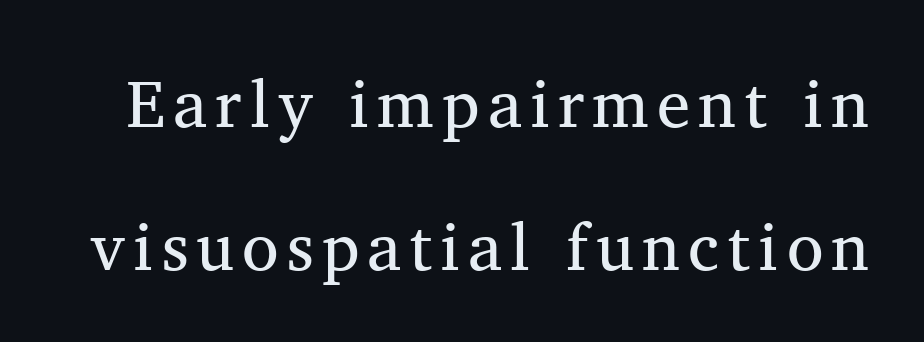
Q: Is the text bold? A: No.
Q: Is the text italic (slanted)? A: No, it is upright.
Q: Is the typeface a serif or a sans-serif typeface? A: Serif.
Q: Is the text underlined? A: No.
Q: Is the spacing between lines tight, normal or loose? A: Loose.
Q: Width (condensed, normal, or wide)? A: Normal.
Q: Stroke contrast? A: Medium.
Q: x-height? A: Medium.
Q: Monospaced? A: No.
